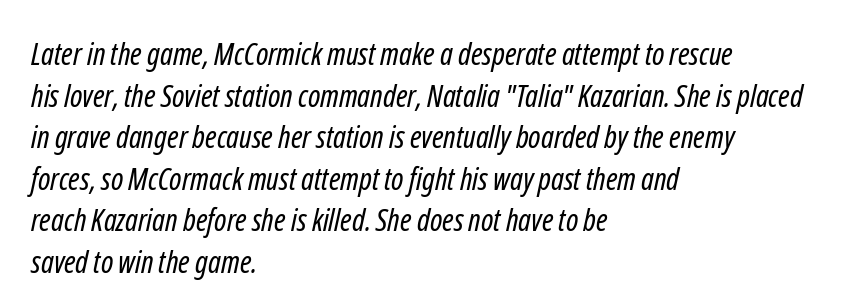
Q: Is the text bold? A: No.
Q: Is the typeface a serif or a sans-serif typeface? A: Sans-serif.
Q: Is the text underlined? A: No.
Q: How is the paragraph aligned? A: Left-aligned.
Q: Is the spacing between letters normal or unusually wide? A: Normal.
Q: Is the spacing between lines tight, normal or loose? A: Normal.
Q: Width (condensed, normal, or wide)? A: Condensed.
Q: Stroke contrast? A: Low.
Q: x-height? A: Medium.
Q: Monospaced? A: No.
